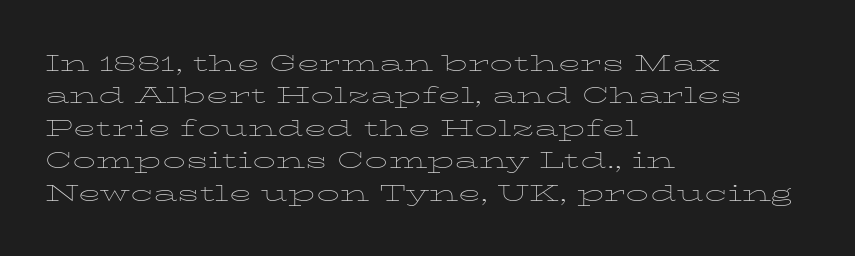
Q: Is the text bold? A: No.
Q: Is the text italic (slanted)? A: No, it is upright.
Q: Is the text underlined? A: No.
Q: How is the paragraph aligned? A: Left-aligned.
Q: Is the spacing between letters normal or unusually wide? A: Normal.
Q: Is the spacing between lines tight, normal or loose? A: Normal.
